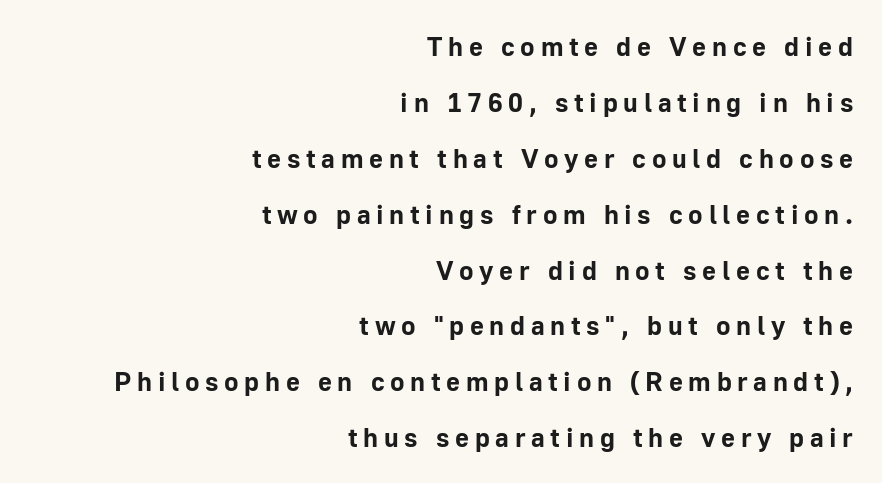
Characters remain perfectly vertical along every line. Lines of text with bare space underneath. The letters are spread apart with noticeably loose tracking. Visually the block forms a straight wall on the right and a jagged coastline on the left. The strokes are fattened all the way to bold.
